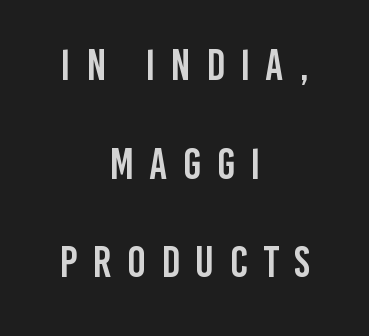
Q: Is the text italic (slanted)? A: No, it is upright.
Q: Is the typeface a serif or a sans-serif typeface? A: Sans-serif.
Q: Is the text underlined? A: No.
Q: How is the paragraph aligned? A: Centered.
Q: Is the spacing between letters normal or unusually wide? A: Unusually wide.
Q: Is the spacing between lines tight, normal or loose? A: Loose.
Q: Width (condensed, normal, or wide)? A: Condensed.
Q: Stroke contrast? A: Low.
Q: x-height? A: Large.
Q: Monospaced? A: No.
